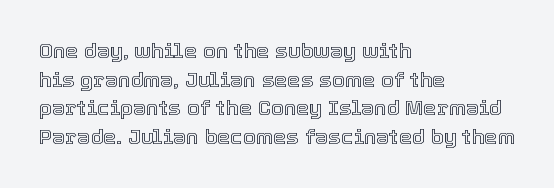
Q: Is the text italic (slanted)? A: No, it is upright.
Q: Is the text underlined? A: No.
Q: How is the paragraph aligned? A: Left-aligned.
Q: Is the spacing between letters normal or unusually wide? A: Normal.
Q: Is the spacing between lines tight, normal or loose? A: Normal.
